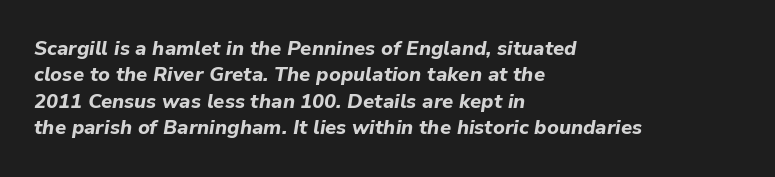
{"italic": "yes", "lean": "right", "slant_degrees": 9, "bold": "yes", "underline": "no", "align": "left", "line_spacing": "normal", "line_spacing_ratio": 1.32, "letter_spacing": "normal", "letter_spacing_em": 0.0, "glyph_px": 20}
